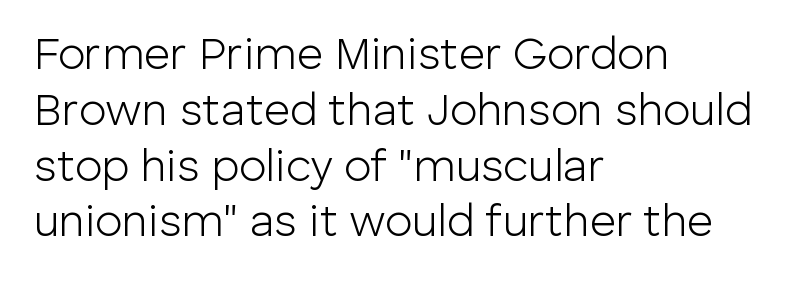
The image shows 45 px light sans-serif type, upright; set left-aligned, line spacing 1.24x, normal letter spacing, not underlined; low stroke contrast and a medium x-height.
